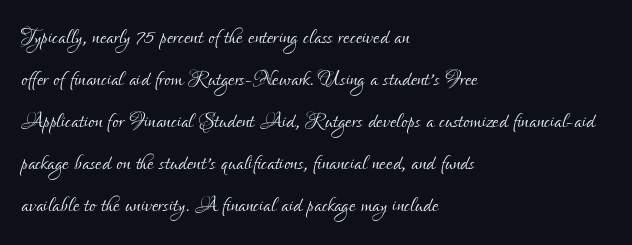
Q: Is the text bold? A: No.
Q: Is the text italic (slanted)? A: Yes.
Q: Is the typeface a serif or a sans-serif typeface? A: Sans-serif.
Q: Is the text underlined? A: No.
Q: How is the paragraph aligned? A: Left-aligned.
Q: Is the spacing between letters normal or unusually wide? A: Normal.
Q: Is the spacing between lines tight, normal or loose? A: Normal.
Q: Width (condensed, normal, or wide)? A: Condensed.
Q: Stroke contrast? A: Low.
Q: x-height? A: Small.
Q: Monospaced? A: No.
